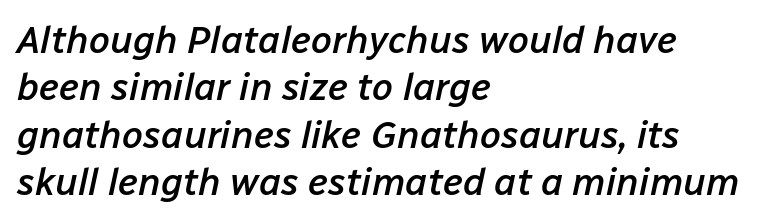
Q: Is the text bold? A: Semi-bold.
Q: Is the text italic (slanted)? A: Yes, it leans right by about 12 degrees.
Q: Is the text underlined? A: No.
Q: How is the paragraph aligned? A: Left-aligned.
Q: Is the spacing between letters normal or unusually wide? A: Normal.
Q: Is the spacing between lines tight, normal or loose? A: Normal.
Q: Width (condensed, normal, or wide)? A: Normal.
Q: Stroke contrast? A: Low.
Q: x-height? A: Medium.
Q: Monospaced? A: No.
